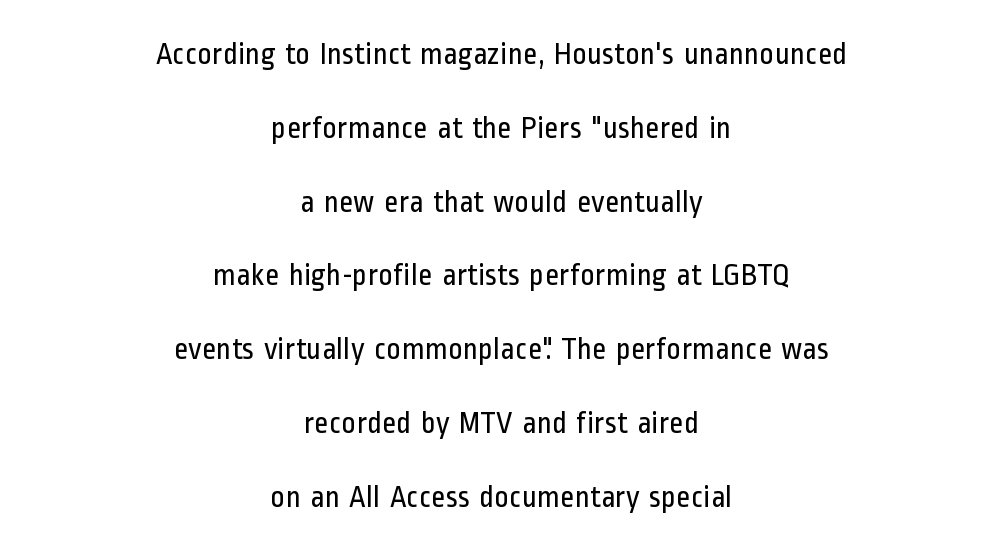
Q: Is the text bold? A: No.
Q: Is the text italic (slanted)? A: No, it is upright.
Q: Is the typeface a serif or a sans-serif typeface? A: Sans-serif.
Q: Is the text underlined? A: No.
Q: How is the paragraph aligned? A: Centered.
Q: Is the spacing between letters normal or unusually wide? A: Normal.
Q: Is the spacing between lines tight, normal or loose? A: Loose.
Q: Width (condensed, normal, or wide)? A: Condensed.
Q: Stroke contrast? A: Low.
Q: x-height? A: Medium.
Q: Monospaced? A: No.
